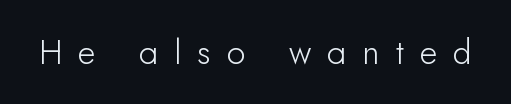
Q: Is the text italic (slanted)? A: No, it is upright.
Q: Is the typeface a serif or a sans-serif typeface? A: Sans-serif.
Q: Is the text underlined? A: No.
Q: Is the spacing between letters normal or unusually wide? A: Unusually wide.
Q: Width (condensed, normal, or wide)? A: Normal.
Q: Stroke contrast? A: Low.
Q: x-height? A: Small.
Q: Monospaced? A: No.
